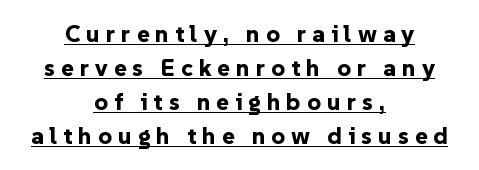
Q: Is the text bold? A: Yes.
Q: Is the text italic (slanted)? A: No, it is upright.
Q: Is the text underlined? A: Yes.
Q: How is the paragraph aligned? A: Centered.
Q: Is the spacing between letters normal or unusually wide? A: Unusually wide.
Q: Is the spacing between lines tight, normal or loose? A: Normal.
